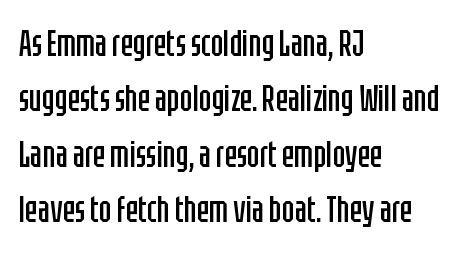
Weight: not bold — regular or lighter. These lines are set flush left with a ragged right edge. Honestly, the letter spacing is just normal — you wouldn't notice it. The font's upright variant was chosen for this text. Vertical spacing — default. In terms of letterform style, serifs are entirely absent.
